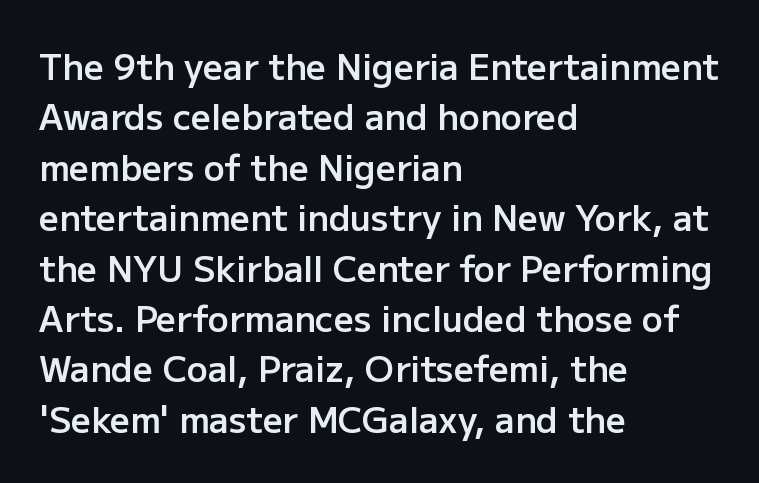
The image shows 35 px semibold sans-serif type, upright; set left-aligned, normal line spacing (1.44x), normal letter spacing, not underlined; low stroke contrast and a medium x-height.
